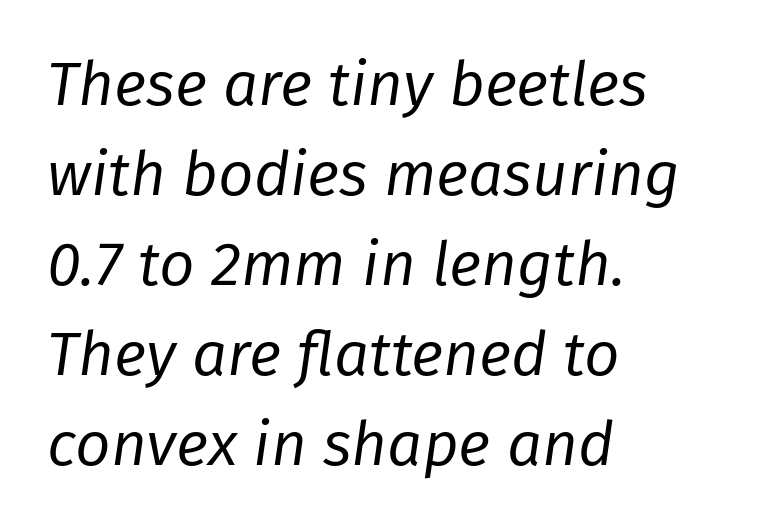
Is this a fixed-width face? No — the glyphs have proportional, varying widths. The axis of the letterforms is tilted away from vertical. Unbolded letterforms with no extra heft. This block has exactly the height ordinary leading produces. A bare baseline throughout the passage. The type is set solid horizontally, with unmodified tracking.
